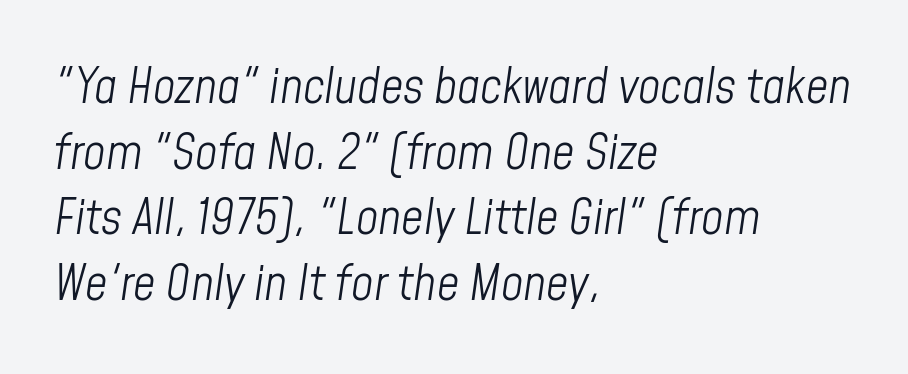
The image shows 49 px light, condensed type, italic (leaning right); set left-aligned, normal line spacing (1.34x), normal letter spacing, not underlined; low stroke contrast and a medium x-height.
